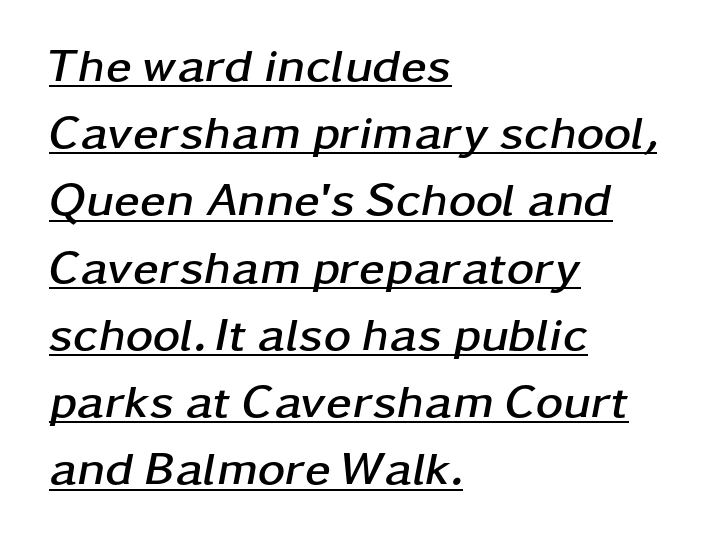
Think of a printed novel: that variable character pitch is what you see here. Check the space under the baseline: a stroke is drawn there. Its strokes are broad and dark, the hallmark of bold type. Observe the ordinary spacing: letters are neighbours, not strangers. Notice how the stems are inclined rather than vertical — that's the hallmark of italics.
